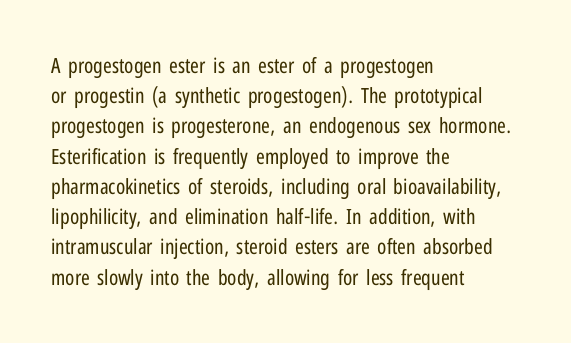
{"italic": "no", "bold": "no", "underline": "no", "align": "left", "line_spacing": "normal", "line_spacing_ratio": 1.44, "letter_spacing": "normal", "letter_spacing_em": 0.0, "glyph_px": 21}
